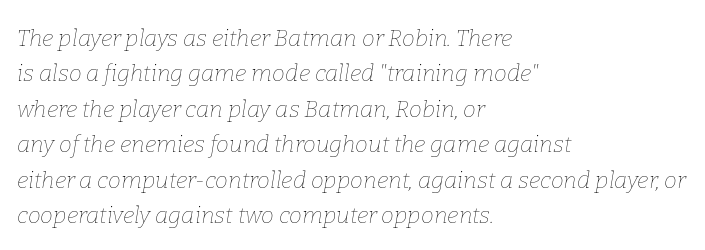
Q: Is the text bold? A: No.
Q: Is the text italic (slanted)? A: Yes, it leans right by about 9 degrees.
Q: Is the text underlined? A: No.
Q: How is the paragraph aligned? A: Left-aligned.
Q: Is the spacing between letters normal or unusually wide? A: Normal.
Q: Is the spacing between lines tight, normal or loose? A: Normal.
